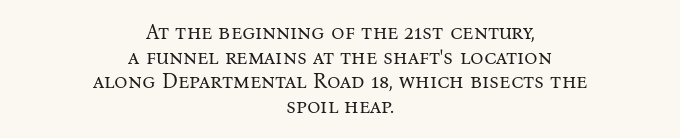
Ascenders rise straight up at ninety degrees. The rendering positions every line midway between the sides. This reads as an unemphasized weight, regular at the heaviest. Beneath every word, the page is bare.
